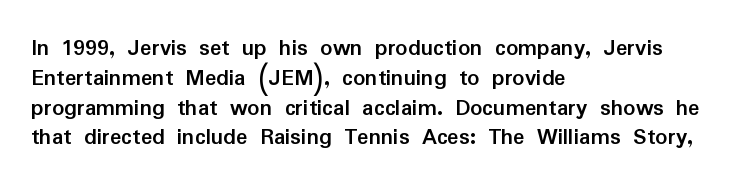
Every character sits straight up, as roman type does. This rendering uses left alignment, leaving the right contour irregular. Letters rest on an invisible, unmarked baseline. The passage shown has conventional tracking throughout. Pretty heavy lettering here — definitely bold.
